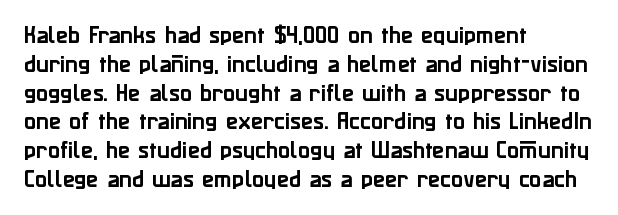
Default kerning and tracking; the words read as compact shapes. The type sits square on the baseline with zero lean. How would I describe the line gaps? Plain and ordinary. The zone under the glyphs is completely vacant. The lines are quadded left.
